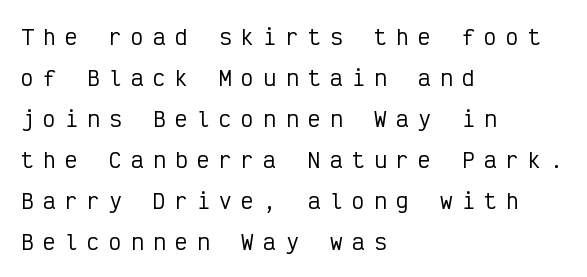
The image shows 21 px text type, upright; set left-aligned, loose line spacing (1.95x), unusually wide letter spacing (+0.45 em), not underlined.
